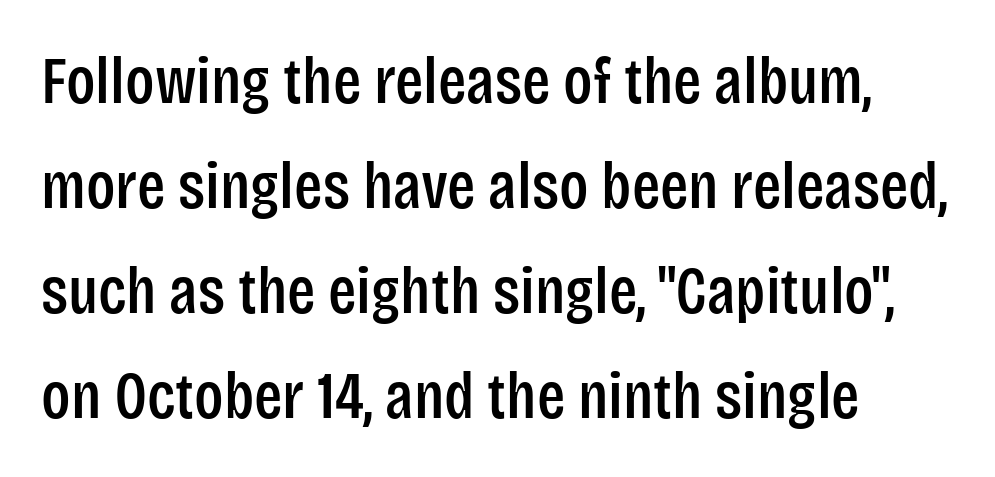
{"serif": "no", "italic": "no", "width": "condensed", "stroke_contrast": "low", "x_height": "large", "monospaced": "no", "underline": "no", "align": "left", "line_spacing": "normal", "line_spacing_ratio": 1.59, "letter_spacing": "normal", "letter_spacing_em": 0.0, "glyph_px": 66}
